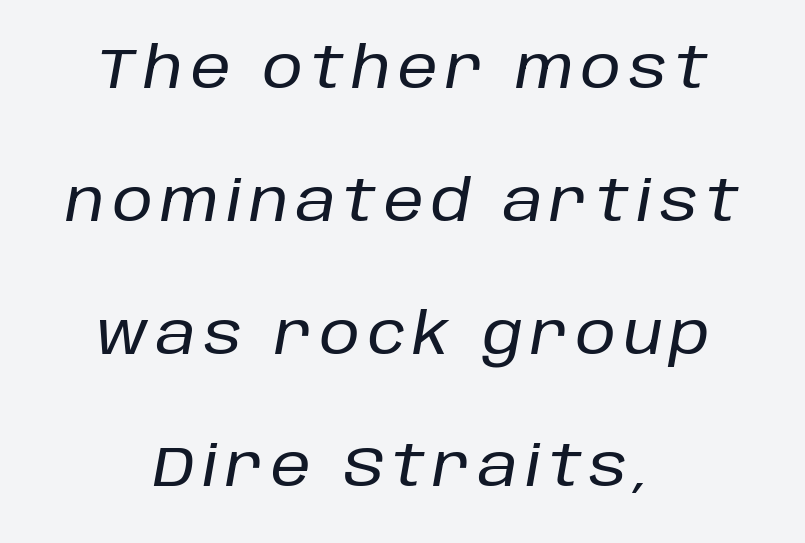
{"italic": "yes", "lean": "right", "slant_degrees": 10, "width": "normal", "stroke_contrast": "low", "x_height": "large", "monospaced": "no", "underline": "no", "align": "center", "line_spacing": "loose", "line_spacing_ratio": 2.33, "glyph_px": 57}
